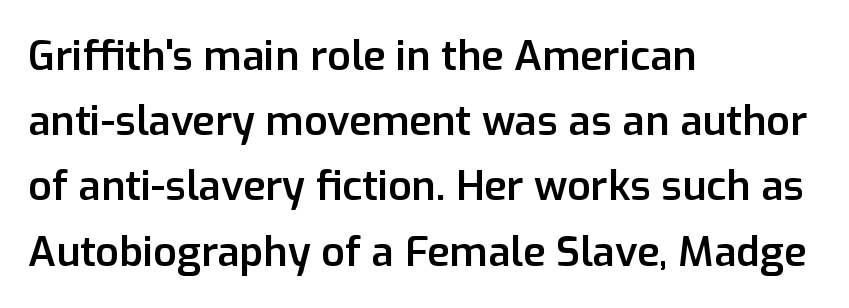
{"serif": "no", "italic": "no", "bold": "semi", "weight": "semibold", "width": "normal", "stroke_contrast": "low", "x_height": "medium", "monospaced": "no", "underline": "no", "align": "left", "line_spacing": "normal", "line_spacing_ratio": 1.59, "letter_spacing": "normal", "letter_spacing_em": 0.0, "glyph_px": 41}
